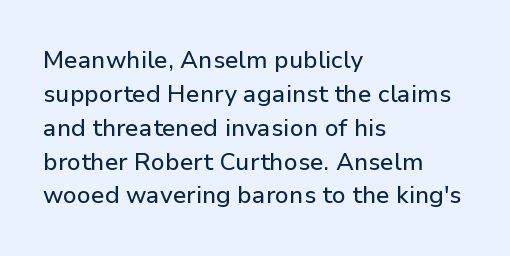
Q: Is the text italic (slanted)? A: No, it is upright.
Q: Is the text underlined? A: No.
Q: How is the paragraph aligned? A: Left-aligned.
Q: Is the spacing between letters normal or unusually wide? A: Normal.
Q: Is the spacing between lines tight, normal or loose? A: Normal.
